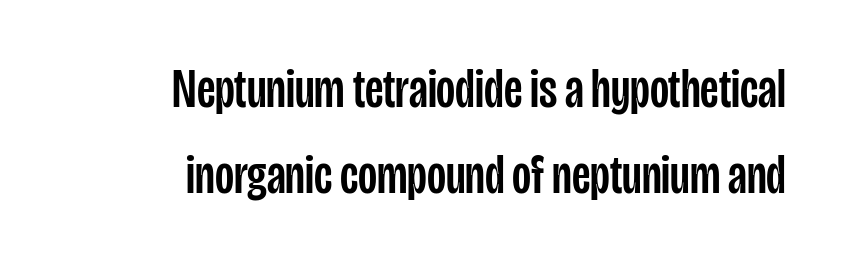
{"serif": "no", "italic": "no", "width": "condensed", "stroke_contrast": "low", "x_height": "large", "monospaced": "no", "underline": "no", "align": "right", "line_spacing": "normal", "line_spacing_ratio": 1.56, "letter_spacing": "normal", "letter_spacing_em": 0.0, "glyph_px": 55}
